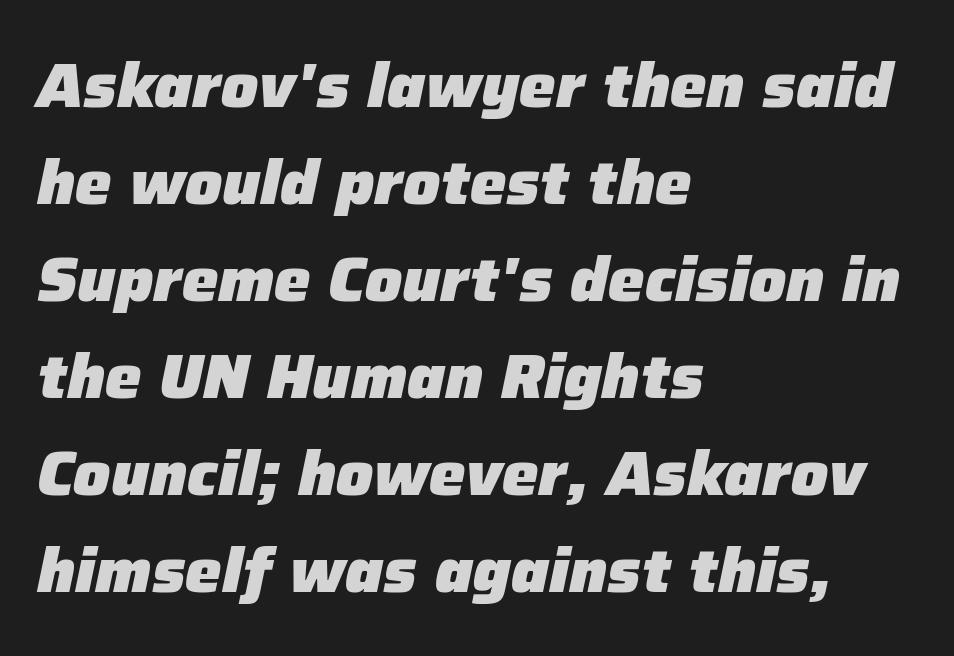
The image shows 61 px heavy type, italic (leaning right); set left-aligned, normal line spacing (1.59x), normal letter spacing, not underlined; low stroke contrast and a medium x-height.
